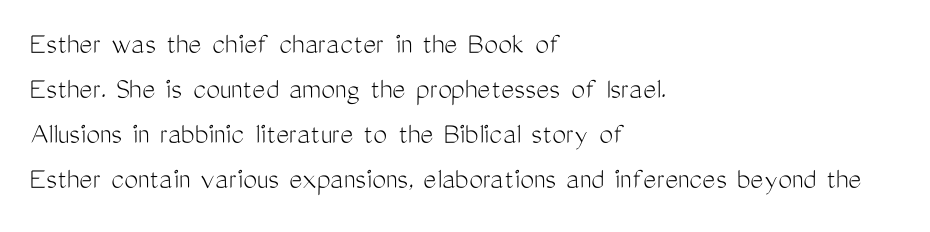
Q: Is the text bold? A: No.
Q: Is the text italic (slanted)? A: No, it is upright.
Q: Is the typeface a serif or a sans-serif typeface? A: Sans-serif.
Q: Is the text underlined? A: No.
Q: How is the paragraph aligned? A: Left-aligned.
Q: Is the spacing between letters normal or unusually wide? A: Normal.
Q: Is the spacing between lines tight, normal or loose? A: Normal.
Q: Width (condensed, normal, or wide)? A: Condensed.
Q: Stroke contrast? A: Medium.
Q: x-height? A: Medium.
Q: Monospaced? A: No.
